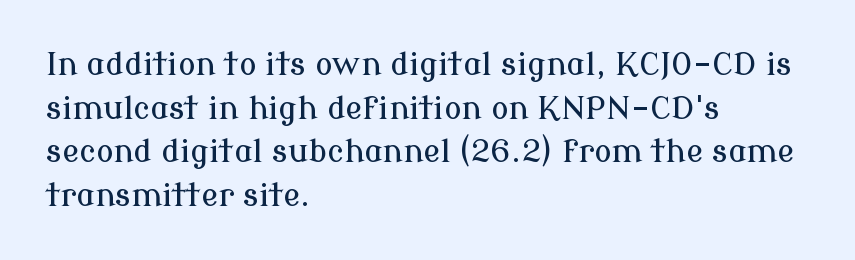
{"serif": "yes", "italic": "no", "width": "normal", "stroke_contrast": "low", "x_height": "medium", "monospaced": "no", "underline": "no", "align": "left", "line_spacing": "normal", "line_spacing_ratio": 1.36, "letter_spacing": "normal", "letter_spacing_em": 0.0, "glyph_px": 32}
